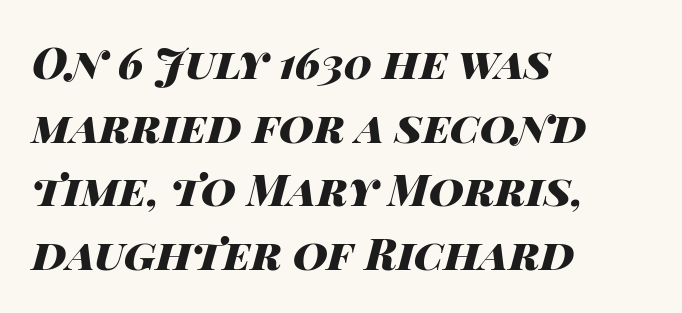
The image shows 43 px heavy, wide type, italic (leaning right); set left-aligned, normal line spacing (1.48x), normal letter spacing, not underlined; high stroke contrast and a large x-height.
